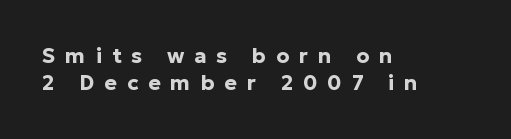
The image shows 21 px bold type, upright; set left-aligned, normal line spacing (1.29x), unusually wide letter spacing (+0.47 em), not underlined.
